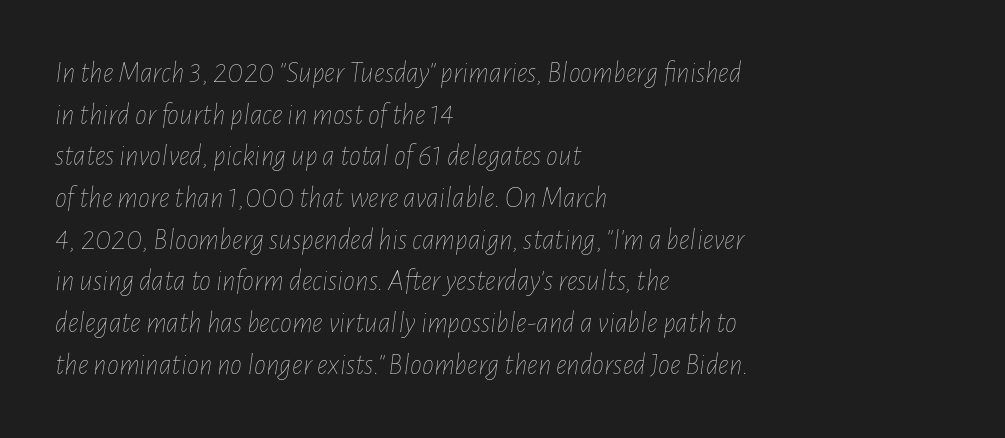
In terms of posture, this sample is oblique. The ragged edge is on the right, which tells us the setting is flush left. Proportional: the letters do not fall into vertical columns. Compared with typical paragraphs, the rows here are spaced about the same.
